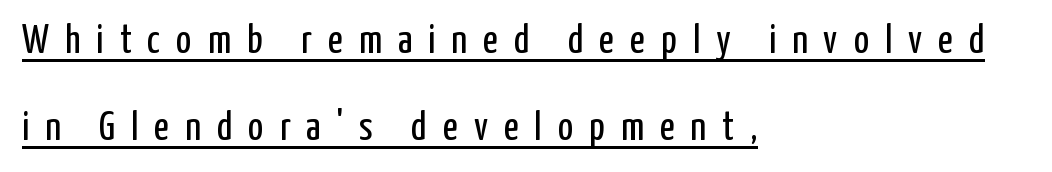
{"serif": "no", "italic": "no", "bold": "no", "weight": "regular", "width": "condensed", "stroke_contrast": "low", "x_height": "medium", "monospaced": "no", "underline": "yes", "align": "left", "line_spacing": "loose", "line_spacing_ratio": 2.13, "letter_spacing": "wide", "letter_spacing_em": 0.39, "glyph_px": 41}
